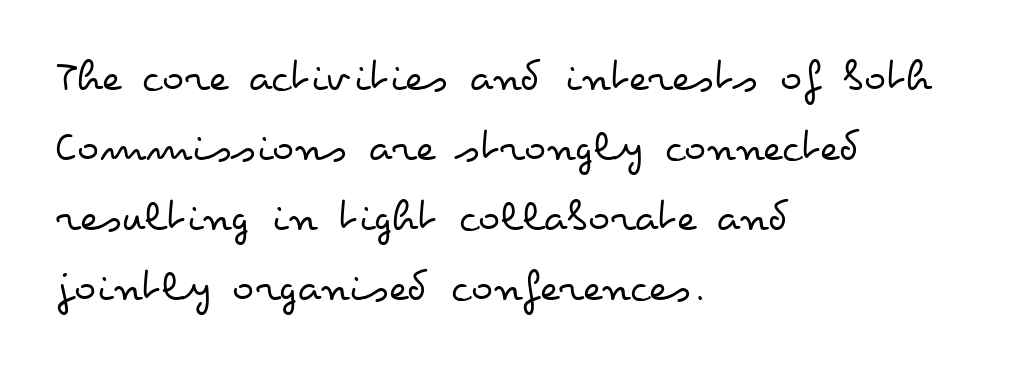
{"italic": "no", "bold": "no", "weight": "regular", "width": "wide", "stroke_contrast": "low", "x_height": "small", "monospaced": "no", "underline": "no", "align": "left", "line_spacing": "normal", "line_spacing_ratio": 1.52, "letter_spacing": "normal", "letter_spacing_em": 0.0, "glyph_px": 46}
